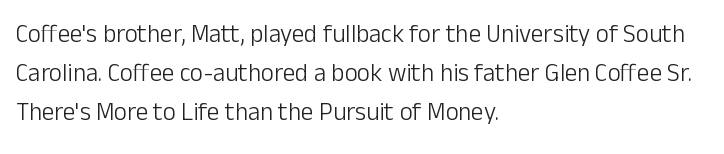
The space between consecutive lines is moderate. In terms of letterspacing, this is plain default setting. This rendering features lettering with no underline. Is the stroke heavy? The answer is a plain regular-or-lighter.
